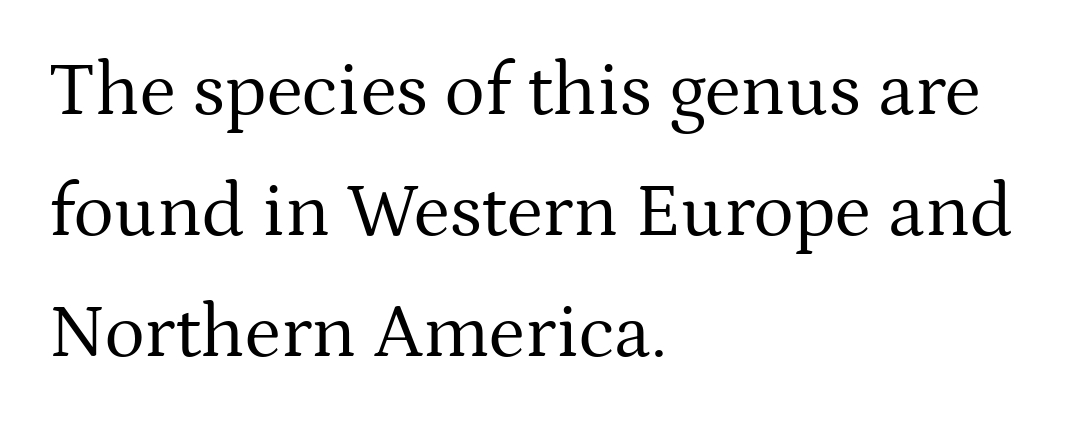
{"serif": "yes", "italic": "no", "bold": "no", "weight": "regular", "width": "normal", "stroke_contrast": "medium", "x_height": "medium", "monospaced": "no", "underline": "no", "align": "left", "line_spacing": "normal", "line_spacing_ratio": 1.59, "letter_spacing": "normal", "letter_spacing_em": 0.0, "glyph_px": 76}
